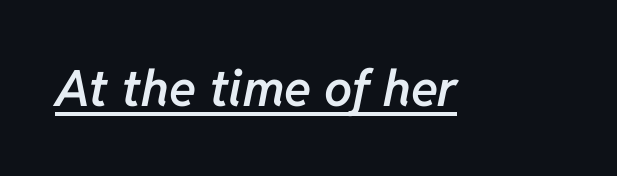
Q: Is the text bold? A: Semi-bold.
Q: Is the text italic (slanted)? A: Yes, it leans right by about 11 degrees.
Q: Is the text underlined? A: Yes.
Q: Is the spacing between letters normal or unusually wide? A: Normal.
Q: Width (condensed, normal, or wide)? A: Normal.
Q: Stroke contrast? A: Low.
Q: x-height? A: Medium.
Q: Monospaced? A: No.
